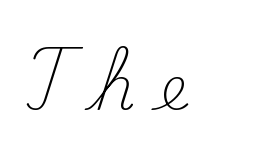
Q: Is the text bold? A: No.
Q: Is the text italic (slanted)? A: Yes.
Q: Is the typeface a serif or a sans-serif typeface? A: Serif.
Q: Is the text underlined? A: No.
Q: Is the spacing between letters normal or unusually wide? A: Unusually wide.
Q: Width (condensed, normal, or wide)? A: Normal.
Q: Stroke contrast? A: Medium.
Q: x-height? A: Small.
Q: Monospaced? A: No.
